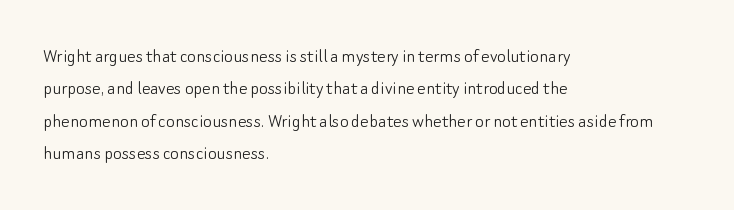
Words float on clear page, feet unadorned. Letters have the restrained weight of plain body copy at most. Horizontal alignment here is leftward, the default for most running prose. Whoever set this chose a conventional vertical rhythm. This sample uses an upright cut, with every glyph sitting square on the baseline.
